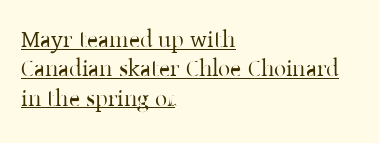
{"italic": "no", "bold": "no", "underline": "yes", "align": "left", "line_spacing_ratio": 1.22, "letter_spacing": "normal", "letter_spacing_em": 0.0, "glyph_px": 24}
